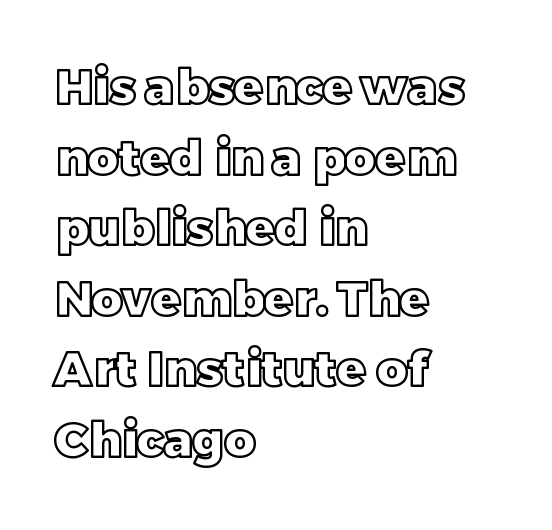
{"italic": "no", "width": "normal", "x_height": "large", "monospaced": "no", "underline": "no", "align": "left", "line_spacing": "normal", "line_spacing_ratio": 1.47, "letter_spacing": "normal", "letter_spacing_em": 0.0, "glyph_px": 48}
